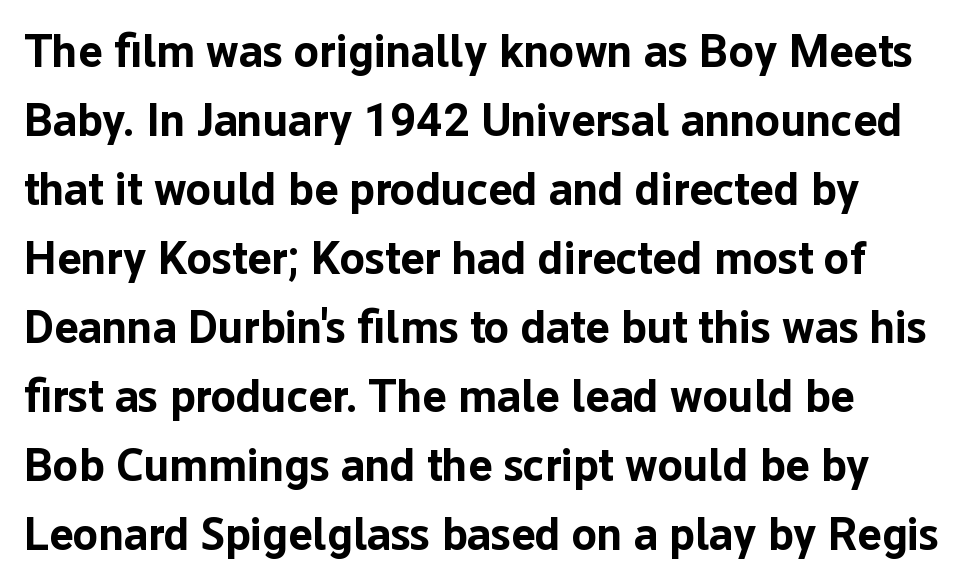
{"serif": "no", "italic": "no", "bold": "yes", "weight": "bold", "width": "normal", "stroke_contrast": "low", "x_height": "medium", "monospaced": "no", "underline": "no", "line_spacing": "normal", "line_spacing_ratio": 1.5, "letter_spacing": "normal", "letter_spacing_em": 0.0, "glyph_px": 46}
